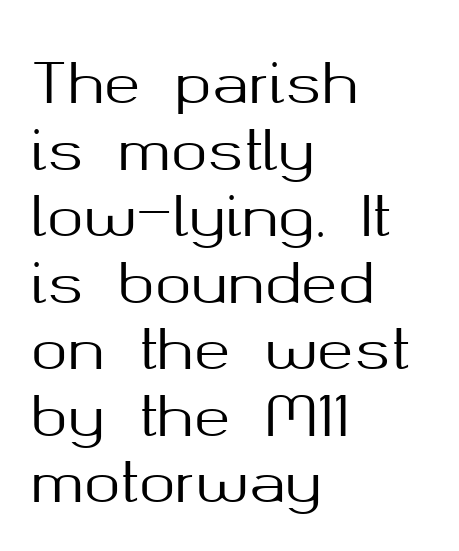
Q: Is the text italic (slanted)? A: No, it is upright.
Q: Is the typeface a serif or a sans-serif typeface? A: Sans-serif.
Q: Is the text underlined? A: No.
Q: How is the paragraph aligned? A: Left-aligned.
Q: Is the spacing between letters normal or unusually wide? A: Normal.
Q: Width (condensed, normal, or wide)? A: Normal.
Q: Stroke contrast? A: Medium.
Q: x-height? A: Medium.
Q: Monospaced? A: No.
